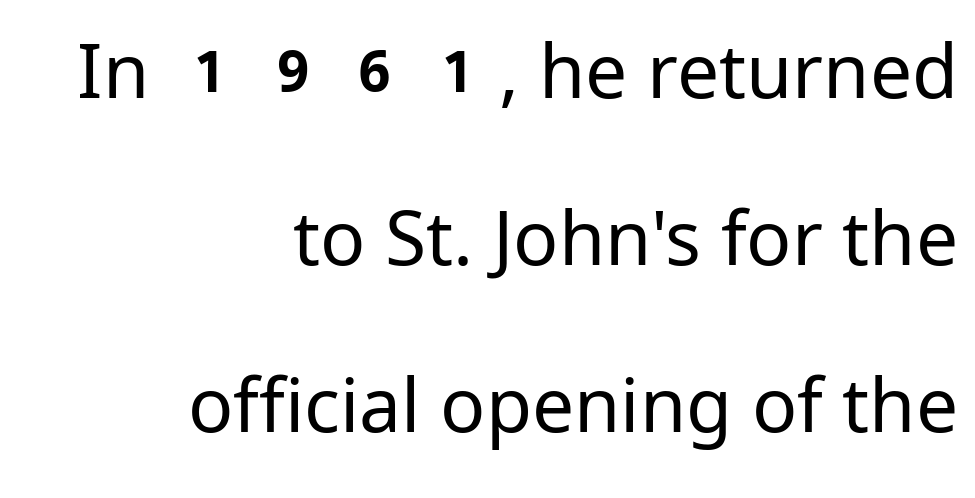
The image shows 75 px regular-weight sans-serif type, upright; set right-aligned, loose line spacing (2.23x), normal letter spacing, not underlined; low stroke contrast and a medium x-height.
